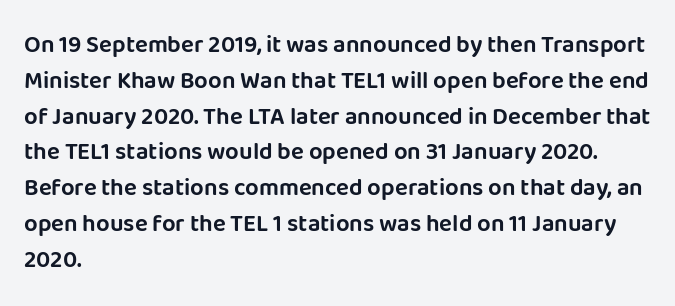
Q: Is the text italic (slanted)? A: No, it is upright.
Q: Is the text underlined? A: No.
Q: How is the paragraph aligned? A: Left-aligned.
Q: Is the spacing between letters normal or unusually wide? A: Normal.
Q: Is the spacing between lines tight, normal or loose? A: Normal.
